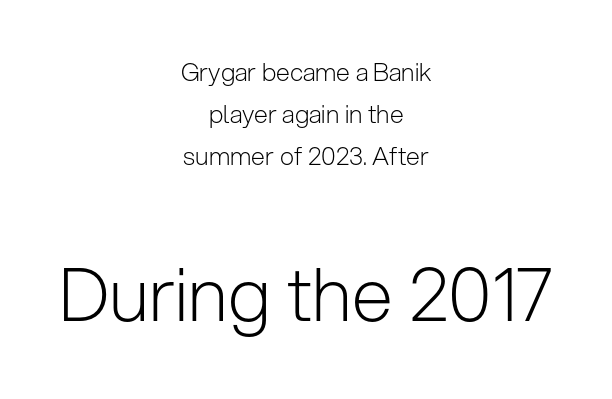
These lines keep a tight, regular rhythm from letter to letter. The letters carry no serifs — their stems end cleanly without finishing strokes. Unmarked baselines from the first word to the last. Note the varied advance widths — an 'i' is clearly narrower than an 'm'. Normally led — the rows are evenly, conventionally spaced.
